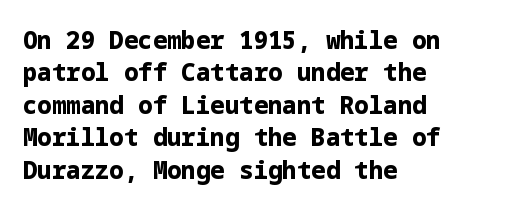
Q: Is the text bold? A: Yes.
Q: Is the text italic (slanted)? A: No, it is upright.
Q: Is the text underlined? A: No.
Q: How is the paragraph aligned? A: Left-aligned.
Q: Is the spacing between letters normal or unusually wide? A: Normal.
Q: Is the spacing between lines tight, normal or loose? A: Normal.
